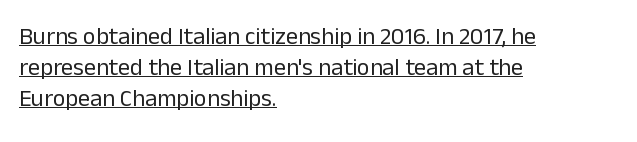
Q: Is the text bold? A: No.
Q: Is the text italic (slanted)? A: No, it is upright.
Q: Is the text underlined? A: Yes.
Q: How is the paragraph aligned? A: Left-aligned.
Q: Is the spacing between letters normal or unusually wide? A: Normal.
Q: Is the spacing between lines tight, normal or loose? A: Normal.
